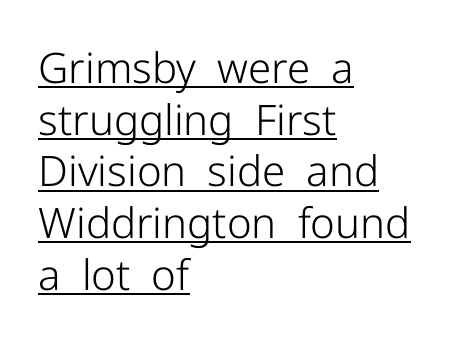
{"serif": "no", "italic": "no", "bold": "no", "weight": "light", "width": "normal", "stroke_contrast": "low", "x_height": "medium", "monospaced": "no", "underline": "yes", "align": "left", "line_spacing_ratio": 1.23, "letter_spacing": "normal", "letter_spacing_em": 0.0, "glyph_px": 42}
